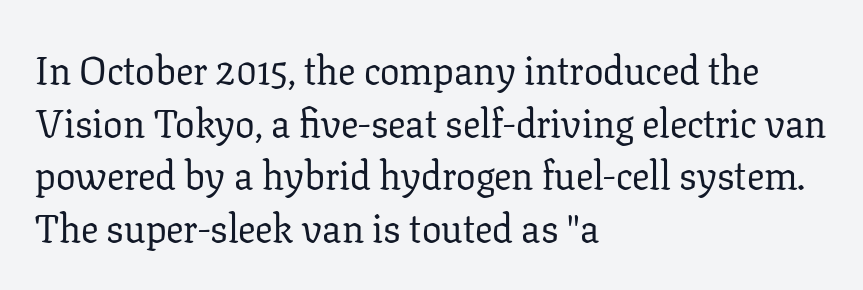
Stems and bowls with no extra thickness — not bold. Every row of glyphs begins at an identical x-position on the left. Do the characters align in a grid? No, the font is proportional. Compared with typical body copy, the letter spacing here is the same.
